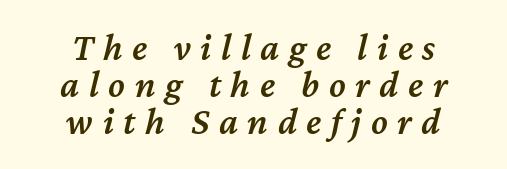
The image shows 38 px semibold type, italic (leaning right); set centered, tight line spacing (0.98x), unusually wide letter spacing (+0.25 em), not underlined; medium stroke contrast and a medium x-height.
